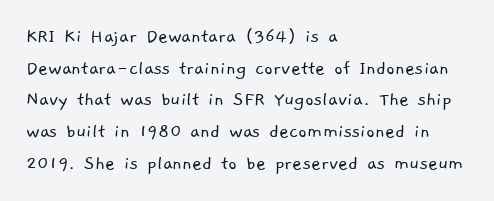
Is the stroke heavy? The answer is a plain regular-or-lighter. A bare baseline throughout the passage. The rows are spaced the way most documents space them. Leftover space on each line is placed entirely after the last word.
